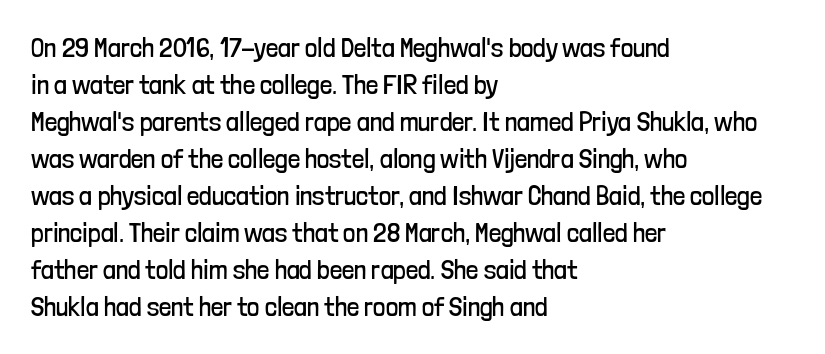
{"italic": "no", "bold": "no", "underline": "no", "align": "left", "line_spacing": "normal", "line_spacing_ratio": 1.37, "letter_spacing": "normal", "letter_spacing_em": 0.0, "glyph_px": 27}
